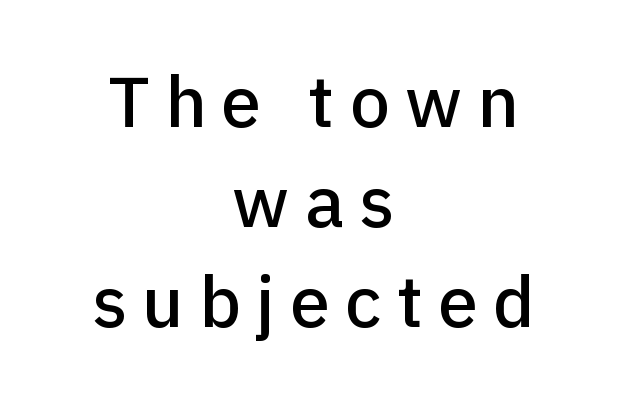
{"serif": "no", "italic": "no", "width": "normal", "stroke_contrast": "low", "x_height": "medium", "monospaced": "no", "underline": "no", "align": "center", "line_spacing": "normal", "line_spacing_ratio": 1.39, "letter_spacing": "wide", "letter_spacing_em": 0.21, "glyph_px": 72}
